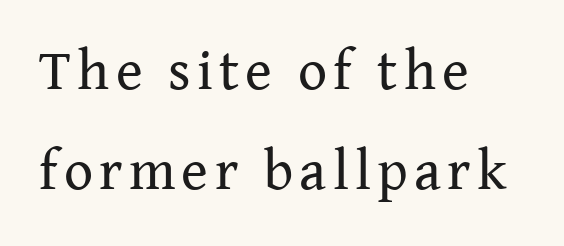
Q: Is the text bold? A: No.
Q: Is the text italic (slanted)? A: No, it is upright.
Q: Is the typeface a serif or a sans-serif typeface? A: Serif.
Q: Is the text underlined? A: No.
Q: How is the paragraph aligned? A: Left-aligned.
Q: Width (condensed, normal, or wide)? A: Normal.
Q: Stroke contrast? A: Medium.
Q: x-height? A: Medium.
Q: Monospaced? A: No.
